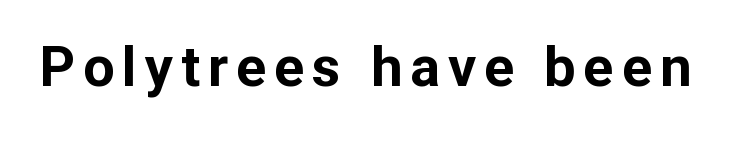
Just letters on the line, the space beneath them empty. Typographically, this falls in the sans-serif category. Style check: upright. Looks like regular typesetting: each glyph gets only the width it needs. These lines carry a lot of weight — the face is fully bold.
